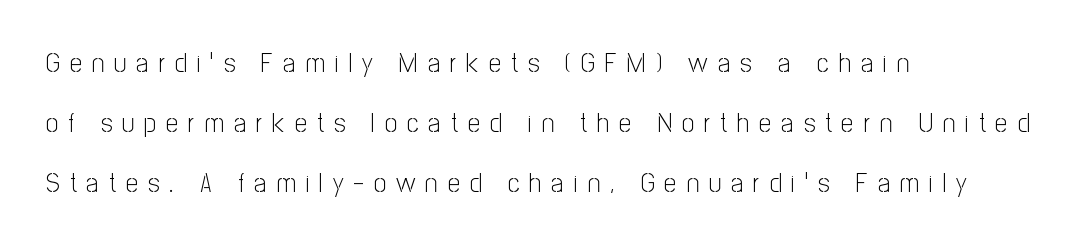
The image shows 27 px text type, upright; set left-aligned, loose line spacing (2.23x), unusually wide letter spacing (+0.37 em), not underlined.
